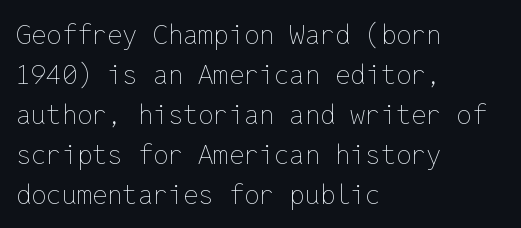
{"italic": "no", "bold": "no", "underline": "no", "align": "left", "line_spacing": "normal", "line_spacing_ratio": 1.48, "letter_spacing": "normal", "letter_spacing_em": 0.0, "glyph_px": 27}
